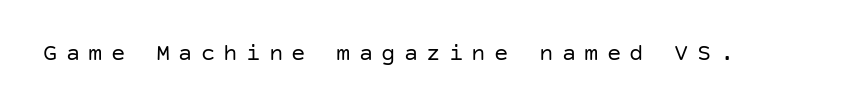
Q: Is the text bold? A: No.
Q: Is the text italic (slanted)? A: No, it is upright.
Q: Is the text underlined? A: No.
Q: Is the spacing between letters normal or unusually wide? A: Unusually wide.
